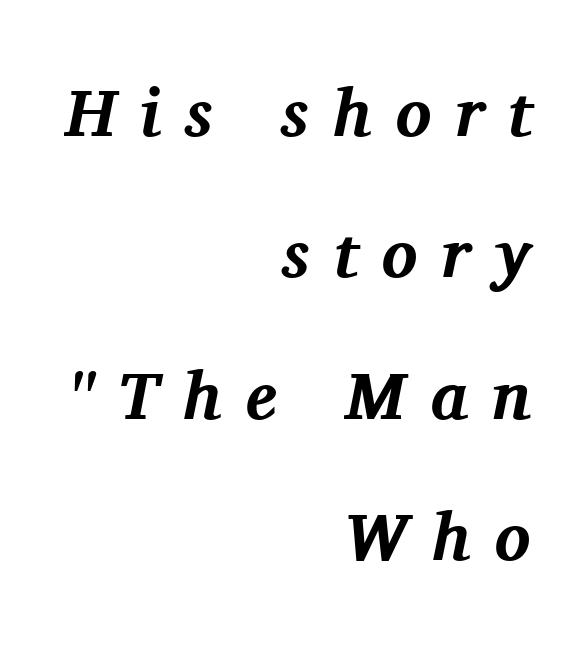
{"serif": "yes", "italic": "yes", "lean": "right", "slant_degrees": 11, "bold": "yes", "weight": "bold", "width": "normal", "stroke_contrast": "medium", "x_height": "medium", "monospaced": "no", "underline": "no", "align": "right", "line_spacing": "loose", "line_spacing_ratio": 2.11, "letter_spacing": "wide", "letter_spacing_em": 0.36, "glyph_px": 67}
